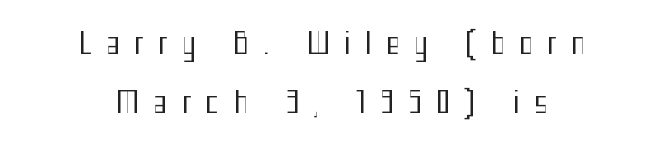
{"serif": "no", "italic": "no", "bold": "no", "weight": "regular", "width": "condensed", "stroke_contrast": "medium", "x_height": "medium", "monospaced": "no", "underline": "no", "align": "center", "line_spacing": "loose", "line_spacing_ratio": 1.96, "letter_spacing": "wide", "letter_spacing_em": 0.47, "glyph_px": 30}
